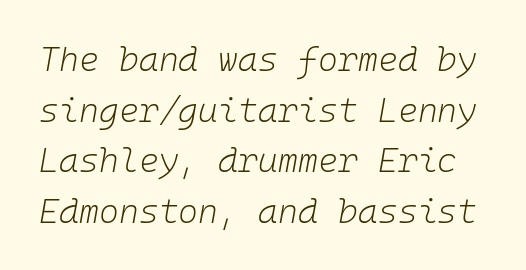
These lines are rendered in a fixed-pitch font. Does the leading feel generous? No, just average. The type is set solid horizontally, with unmodified tracking. Letters have the restrained weight of plain body copy at most. Plain, unruled lines of type. Slant detected: the letters are inclined.
